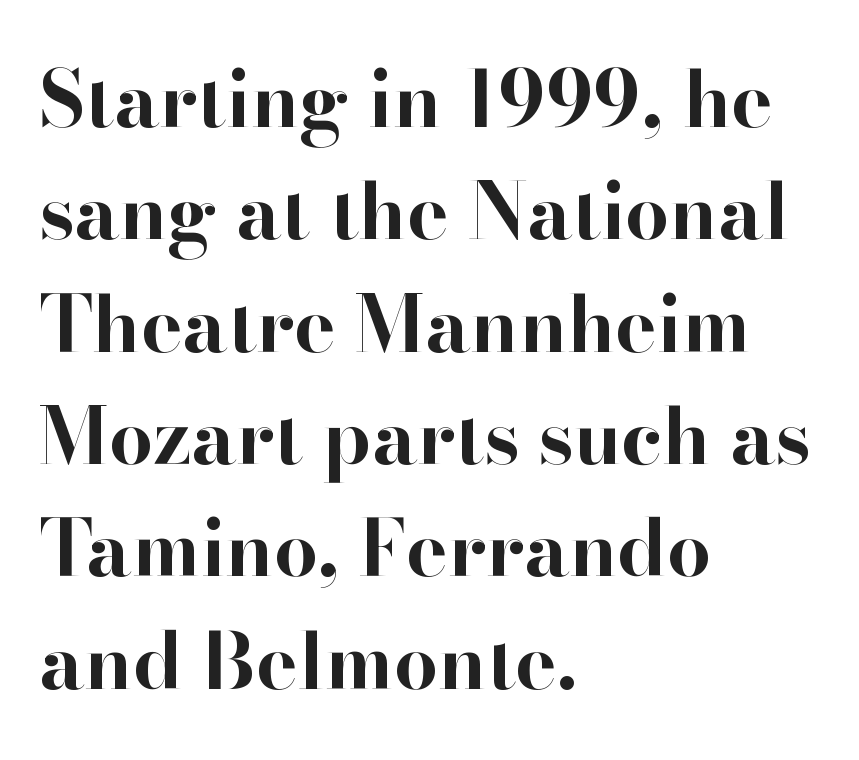
No extra tracking has been applied to these lines. Yep, those are serifs on the letters. Notice how the passage keeps a crisp vertical edge on the left only. The glyphs have the mass of a bold cut.
